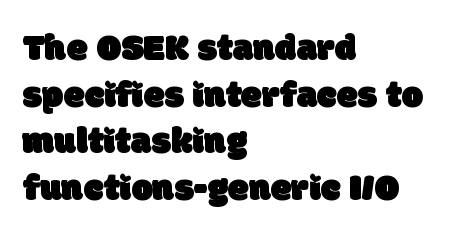
The image shows 38 px sans-serif type; set left-aligned, line spacing 1.23x, normal letter spacing, not underlined; low stroke contrast and a large x-height.
